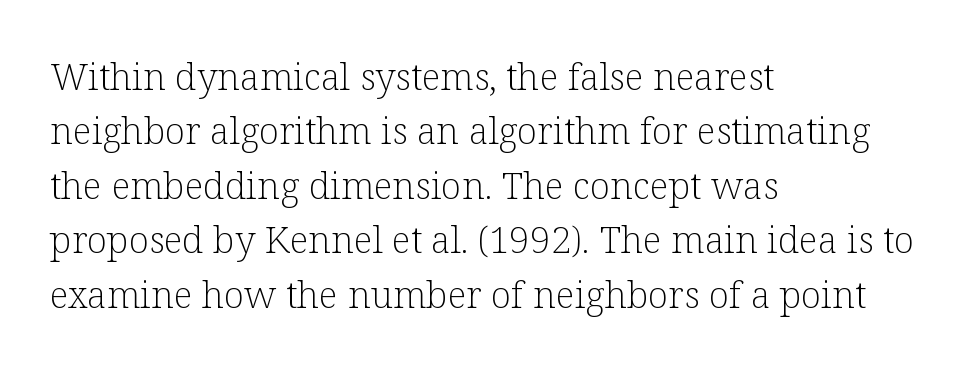
The image shows 37 px light serif type, upright; set left-aligned, normal line spacing (1.47x), normal letter spacing, not underlined; low stroke contrast and a medium x-height.
